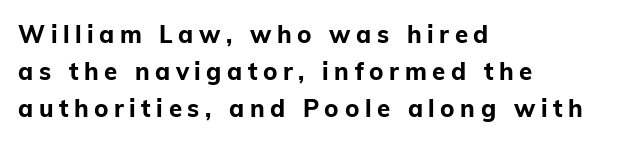
Q: Is the text bold? A: Yes.
Q: Is the text italic (slanted)? A: No, it is upright.
Q: Is the text underlined? A: No.
Q: How is the paragraph aligned? A: Left-aligned.
Q: Is the spacing between letters normal or unusually wide? A: Unusually wide.
Q: Is the spacing between lines tight, normal or loose? A: Normal.
